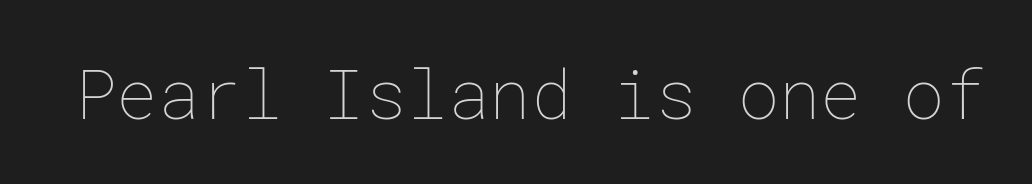
Q: Is the text bold? A: No.
Q: Is the text italic (slanted)? A: No, it is upright.
Q: Is the text underlined? A: No.
Q: Is the spacing between letters normal or unusually wide? A: Normal.
Q: Width (condensed, normal, or wide)? A: Normal.
Q: Stroke contrast? A: Low.
Q: x-height? A: Medium.
